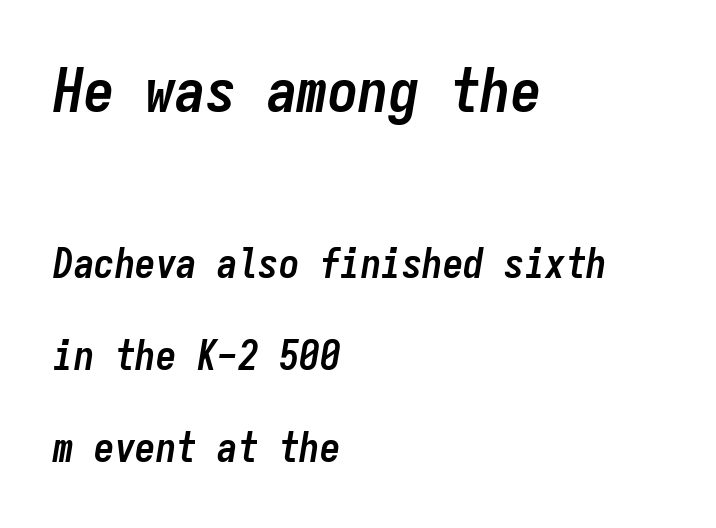
The font's italic variant was chosen for this text. A bare baseline throughout the passage. The passage shown stacks its lines with a broad gap. Stroke thickness is high; the sample reads as a true bold. In CSS terms this would be text-align: left. These lines are rendered in a fixed-pitch font.
